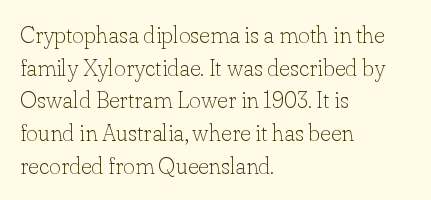
{"italic": "no", "bold": "no", "underline": "no", "align": "left", "line_spacing": "normal", "line_spacing_ratio": 1.42, "letter_spacing": "normal", "letter_spacing_em": 0.0, "glyph_px": 23}
